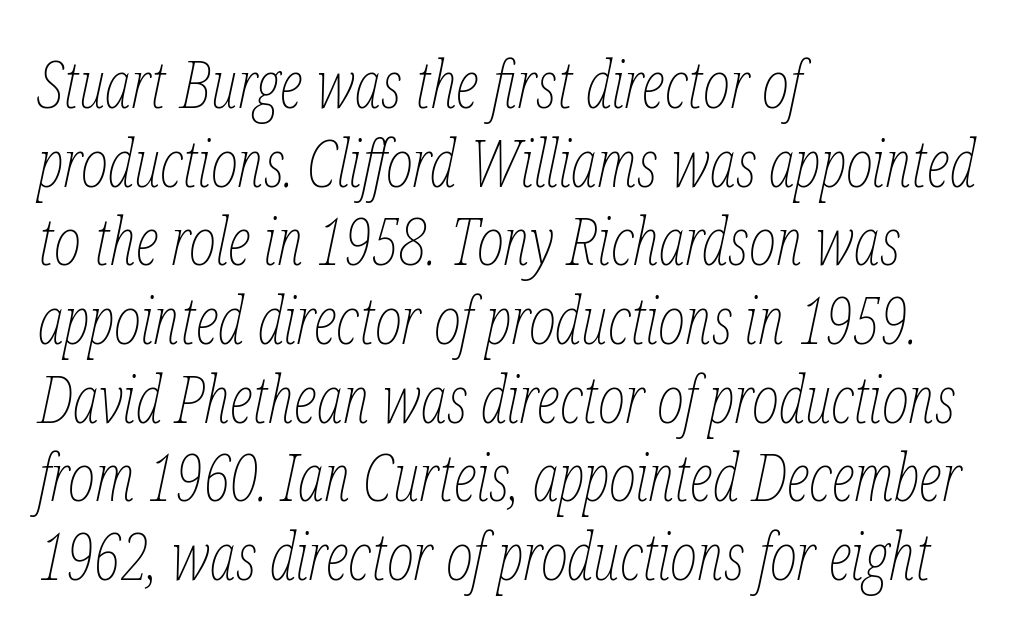
Q: Is the text bold? A: No.
Q: Is the text italic (slanted)? A: Yes, it leans right by about 12 degrees.
Q: Is the text underlined? A: No.
Q: How is the paragraph aligned? A: Left-aligned.
Q: Is the spacing between letters normal or unusually wide? A: Normal.
Q: Width (condensed, normal, or wide)? A: Condensed.
Q: Stroke contrast? A: Low.
Q: x-height? A: Medium.
Q: Monospaced? A: No.
